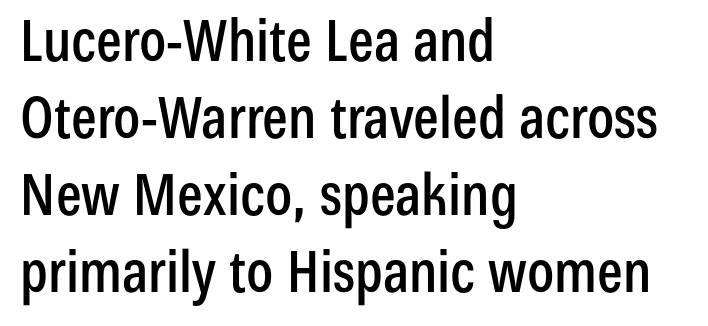
The image shows 57 px condensed sans-serif type, upright; set left-aligned, normal line spacing (1.35x), normal letter spacing, not underlined; low stroke contrast and a medium x-height.
